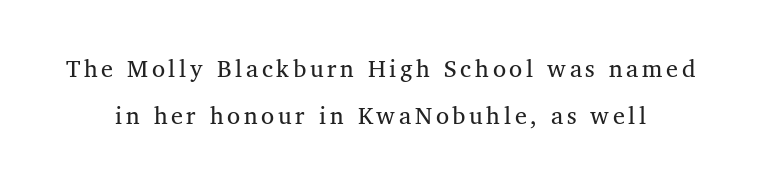
The image shows 24 px text type; set loose line spacing (1.96x), not underlined.
